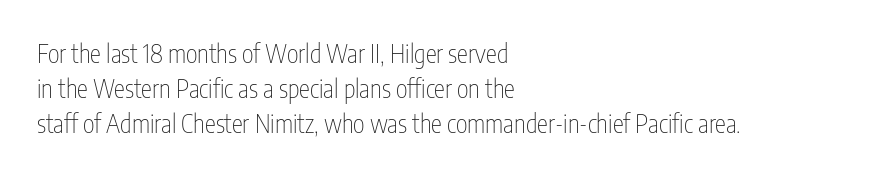
Q: Is the text bold? A: No.
Q: Is the text italic (slanted)? A: No, it is upright.
Q: Is the text underlined? A: No.
Q: How is the paragraph aligned? A: Left-aligned.
Q: Is the spacing between letters normal or unusually wide? A: Normal.
Q: Is the spacing between lines tight, normal or loose? A: Normal.
